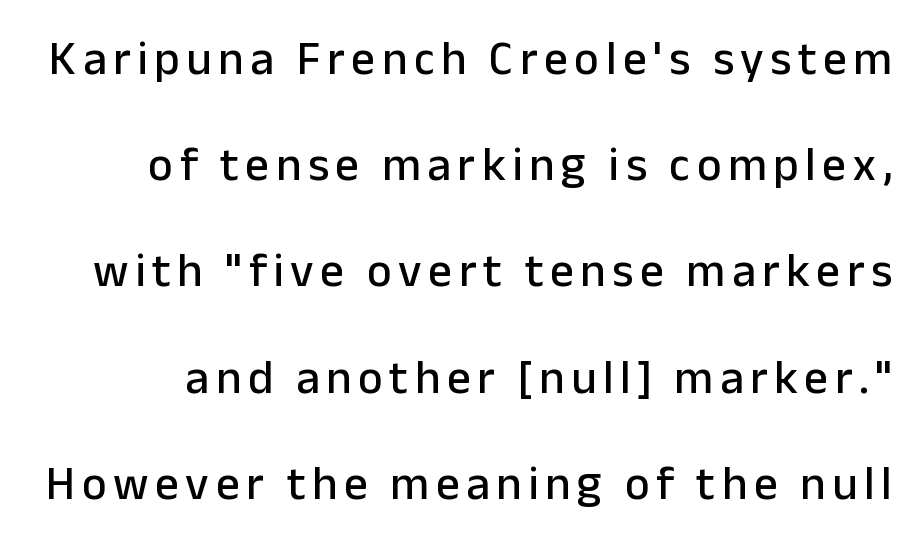
Q: Is the text italic (slanted)? A: No, it is upright.
Q: Is the typeface a serif or a sans-serif typeface? A: Sans-serif.
Q: Is the text underlined? A: No.
Q: Is the spacing between lines tight, normal or loose? A: Loose.
Q: Width (condensed, normal, or wide)? A: Normal.
Q: Stroke contrast? A: Low.
Q: x-height? A: Medium.
Q: Monospaced? A: No.
